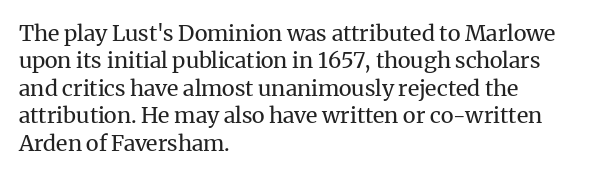
Q: Is the text bold? A: No.
Q: Is the text italic (slanted)? A: No, it is upright.
Q: Is the text underlined? A: No.
Q: How is the paragraph aligned? A: Left-aligned.
Q: Is the spacing between letters normal or unusually wide? A: Normal.
Q: Is the spacing between lines tight, normal or loose? A: Normal.
